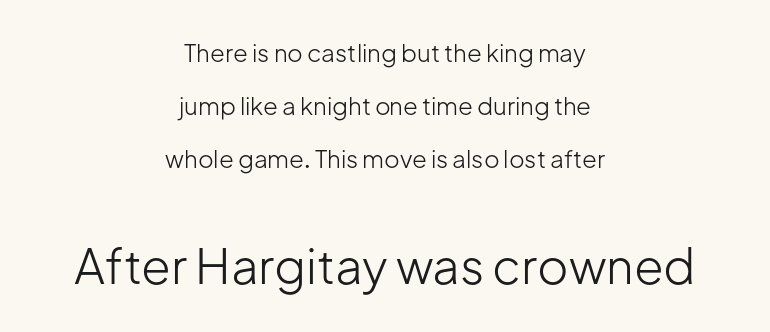
The image shows 48 px light sans-serif type, upright; set centered, loose line spacing (2.2x), normal letter spacing, not underlined; the second (bottom) block is 2.0x larger; low stroke contrast and a medium x-height.
